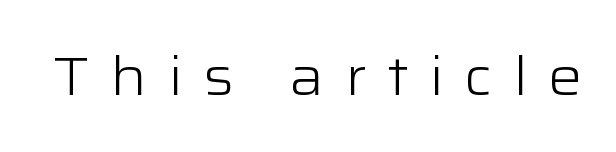
You could not count columns in this text — the font is proportionally spaced. Designer's note — italics off, roman on. Is the type heavy? It reads as light-to-regular instead. Has an underline been added? It has not. Look at the bottom of the vertical strokes: they stop flat, with no serifs.
